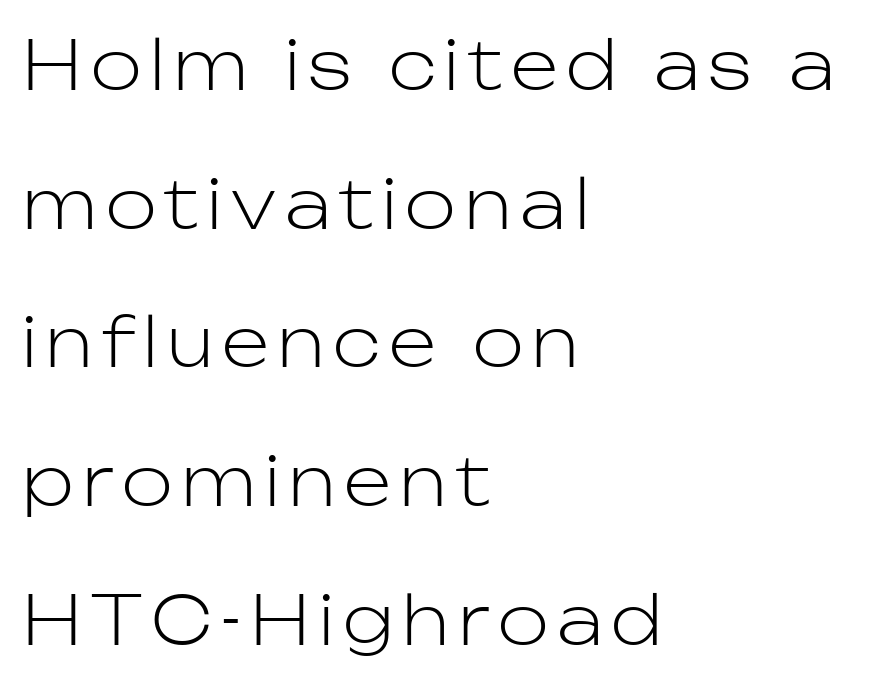
Q: Is the text bold? A: No.
Q: Is the text italic (slanted)? A: No, it is upright.
Q: Is the typeface a serif or a sans-serif typeface? A: Sans-serif.
Q: Is the text underlined? A: No.
Q: How is the paragraph aligned? A: Left-aligned.
Q: Is the spacing between lines tight, normal or loose? A: Loose.
Q: Width (condensed, normal, or wide)? A: Normal.
Q: Stroke contrast? A: Low.
Q: x-height? A: Medium.
Q: Monospaced? A: No.
